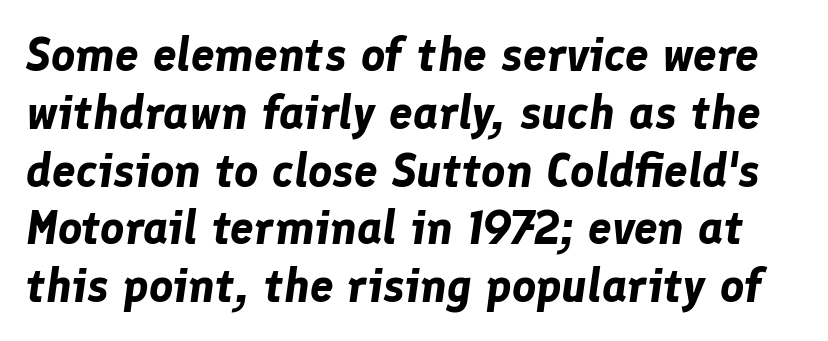
The image shows 47 px bold type, italic (leaning right); set line spacing 1.23x, normal letter spacing, not underlined; low stroke contrast and a medium x-height.
